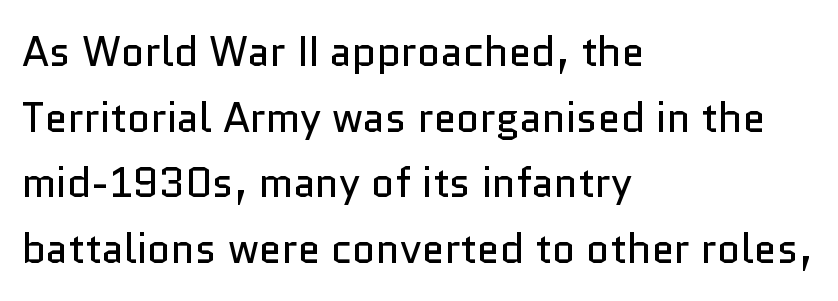
The image shows 41 px regular-weight sans-serif type, upright; set left-aligned, normal line spacing (1.6x), normal letter spacing, not underlined; low stroke contrast and a medium x-height.
